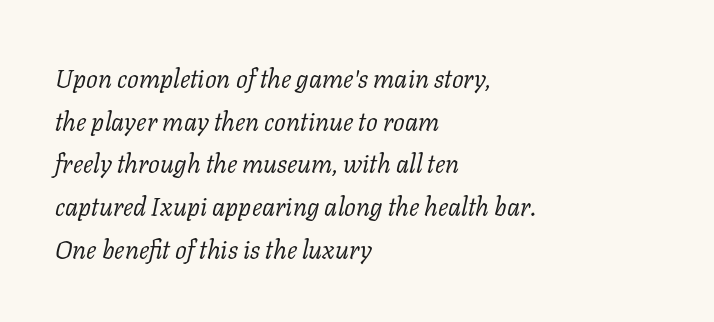
The image shows 26 px text type, italic (leaning right); set left-aligned, normal line spacing (1.64x), normal letter spacing, not underlined.
